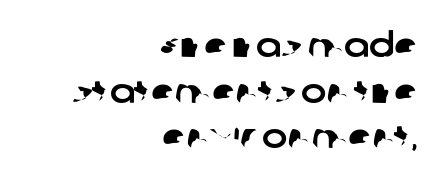
{"serif": "no", "width": "normal", "stroke_contrast": "low", "x_height": "large", "monospaced": "no", "underline": "no", "align": "right", "line_spacing": "normal", "line_spacing_ratio": 1.34, "letter_spacing": "normal", "letter_spacing_em": 0.0, "glyph_px": 34}
